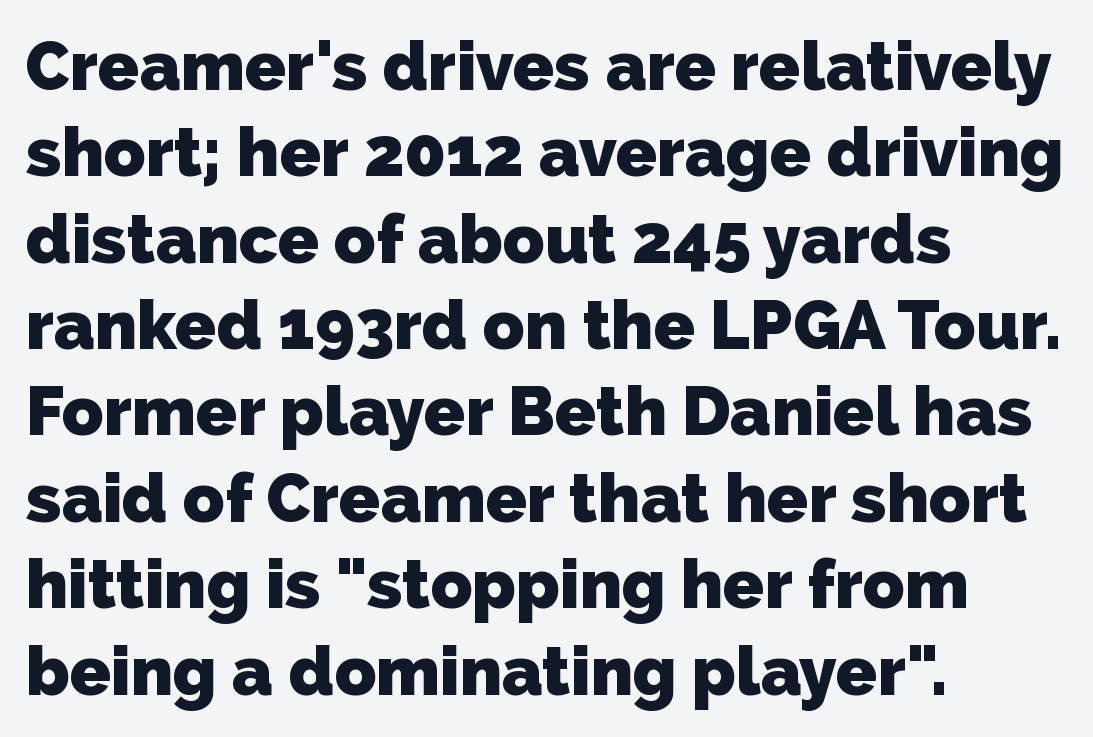
Q: Is the text bold? A: Yes.
Q: Is the typeface a serif or a sans-serif typeface? A: Sans-serif.
Q: Is the text underlined? A: No.
Q: How is the paragraph aligned? A: Left-aligned.
Q: Is the spacing between letters normal or unusually wide? A: Normal.
Q: Is the spacing between lines tight, normal or loose? A: Normal.
Q: Width (condensed, normal, or wide)? A: Normal.
Q: Stroke contrast? A: Low.
Q: x-height? A: Medium.
Q: Monospaced? A: No.
